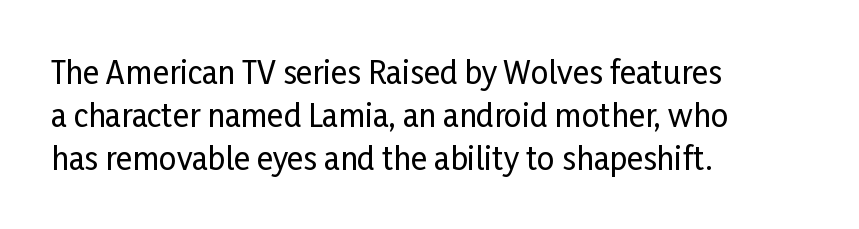
Short note: letters normally spaced. The rendering uses natural spacing where letterforms have individual widths. Check where the strokes stop: nothing finishes them off — pure sans. Glance below the letters and you will spot only blank space. A student would call this left alignment; a typographer would say flush left, rag right.
